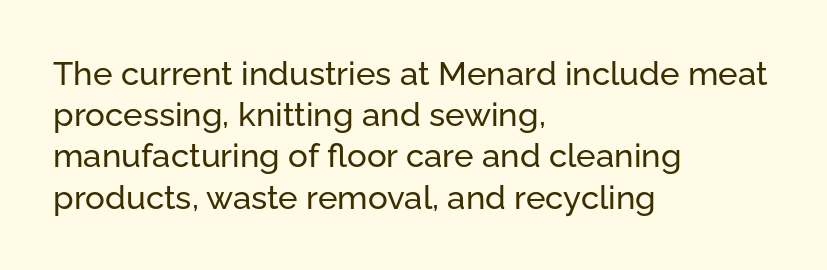
The type is set solid horizontally, with unmodified tracking. Looks like regular typesetting: each glyph gets only the width it needs. One-word summary of the alignment: left. The leading is moderate, giving the passage an even texture. Every character sits straight up, as roman type does.
